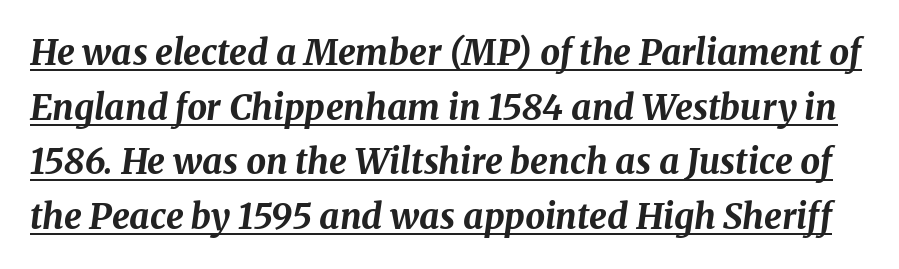
{"italic": "yes", "lean": "right", "slant_degrees": 8, "bold": "yes", "weight": "bold", "width": "normal", "stroke_contrast": "medium", "x_height": "medium", "monospaced": "no", "underline": "yes", "line_spacing": "normal", "line_spacing_ratio": 1.56, "letter_spacing": "normal", "letter_spacing_em": 0.0, "glyph_px": 35}
